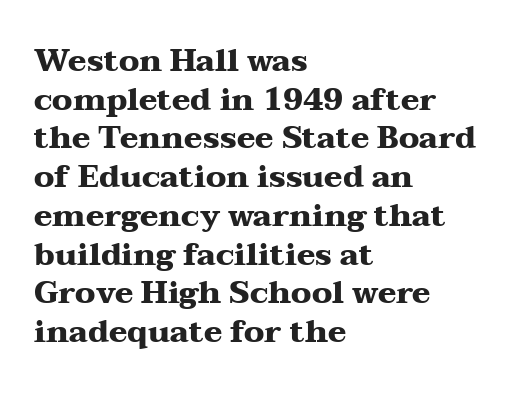
{"serif": "yes", "italic": "no", "bold": "yes", "weight": "heavy", "width": "wide", "stroke_contrast": "medium", "x_height": "medium", "monospaced": "no", "underline": "no", "align": "left", "line_spacing": "normal", "line_spacing_ratio": 1.25, "letter_spacing": "normal", "letter_spacing_em": 0.0, "glyph_px": 31}
